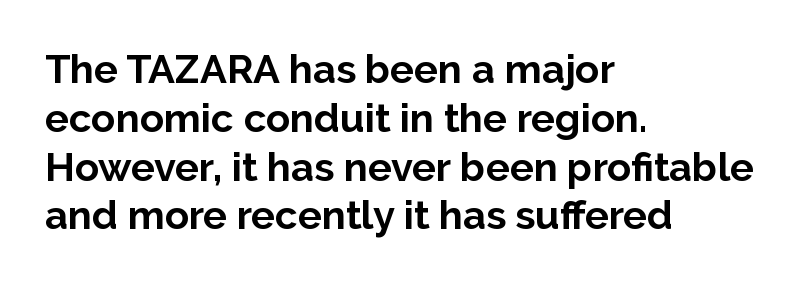
I'd call this a sans setting — the letters go barefoot. No italicization has been applied; the sample stays upright. A typesetter would call this proportional, since set widths differ per character. These lines stack with their left ends in a neat column. On the weight axis this lands at bold, roughly 700. Bare-footed words on every line.
